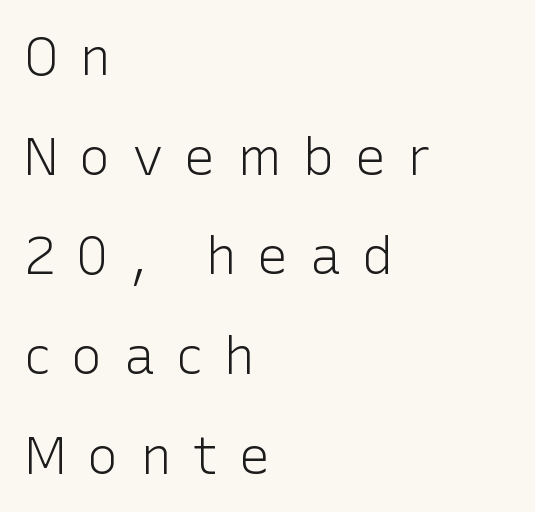
Underlining? Definitely not there. You could only call the tracking loose — the letters float apart. A typesetter would mark this as roman, not italic. This sample has the flowing, uneven cadence of proportional lettering. The text was rendered using a sans face with plain stroke endings. Heaviness? Minimal to ordinary, like unemphasized prose.
